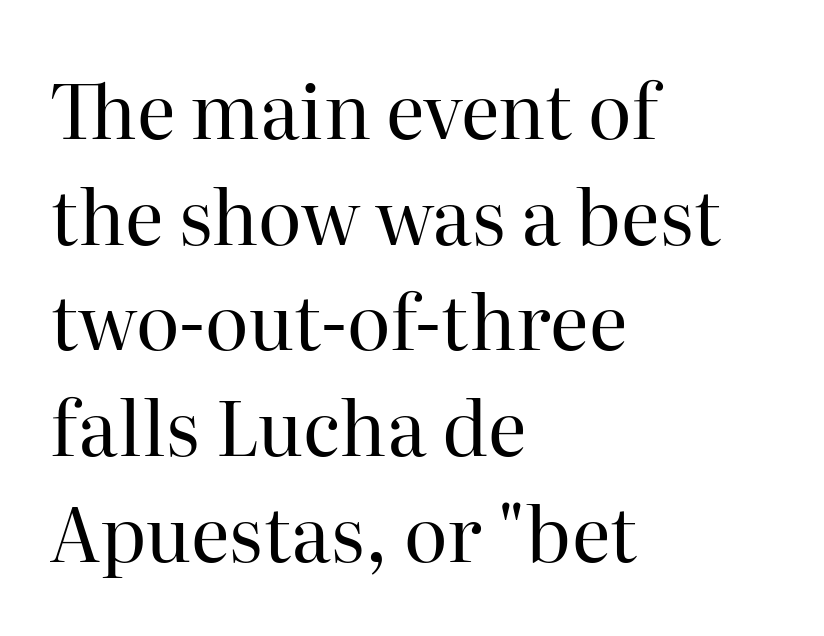
The image shows 75 px regular-weight serif type, upright; set left-aligned, normal line spacing (1.41x), normal letter spacing, not underlined; high stroke contrast and a medium x-height.
